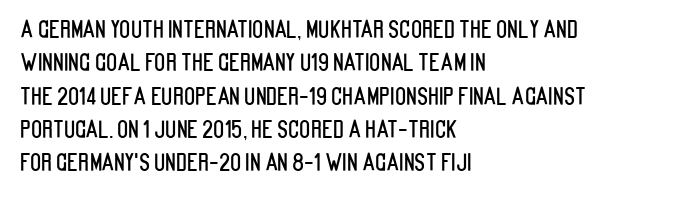
The image shows 23 px text type, upright; set left-aligned, normal line spacing (1.45x), normal letter spacing, not underlined.
